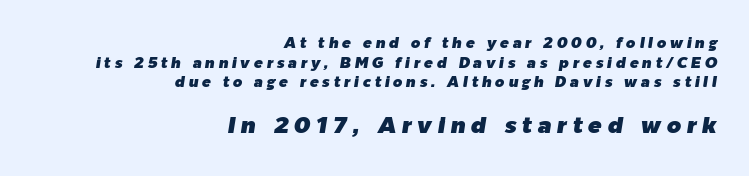
Q: Is the text italic (slanted)? A: Yes, it leans right by about 9 degrees.
Q: Is the text underlined? A: No.
Q: How is the paragraph aligned? A: Right-aligned.
Q: Is the spacing between letters normal or unusually wide? A: Unusually wide.
Q: Is the spacing between lines tight, normal or loose? A: Normal.
Q: Which block of text is set in a larger size, the first (top) or the second (bottom)? A: The second (bottom) one.
